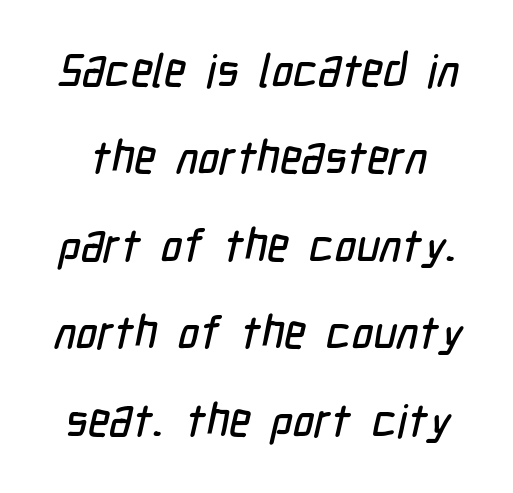
{"serif": "no", "width": "condensed", "stroke_contrast": "low", "x_height": "medium", "monospaced": "no", "underline": "no", "line_spacing": "loose", "line_spacing_ratio": 1.9, "letter_spacing": "normal", "letter_spacing_em": 0.0, "glyph_px": 46}
